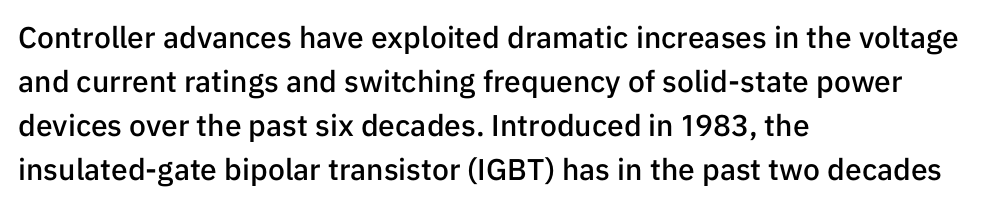
Q: Is the text bold? A: Semi-bold.
Q: Is the text italic (slanted)? A: No, it is upright.
Q: Is the typeface a serif or a sans-serif typeface? A: Sans-serif.
Q: Is the text underlined? A: No.
Q: How is the paragraph aligned? A: Left-aligned.
Q: Is the spacing between letters normal or unusually wide? A: Normal.
Q: Is the spacing between lines tight, normal or loose? A: Normal.
Q: Width (condensed, normal, or wide)? A: Normal.
Q: Stroke contrast? A: Low.
Q: x-height? A: Medium.
Q: Monospaced? A: No.
